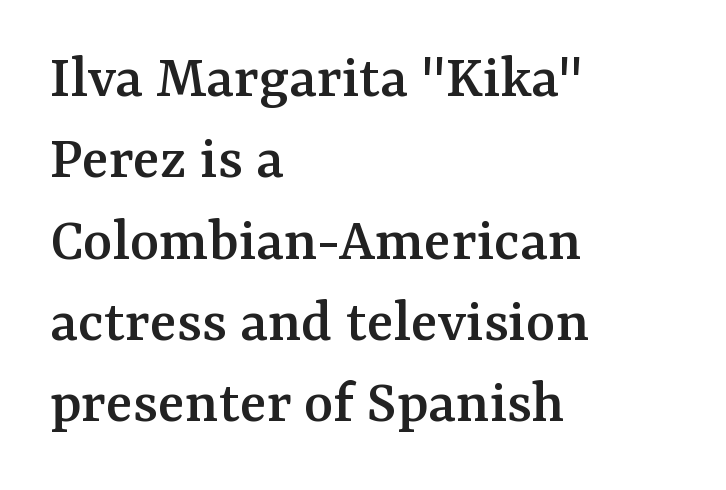
{"serif": "yes", "italic": "no", "width": "normal", "stroke_contrast": "medium", "x_height": "medium", "monospaced": "no", "underline": "no", "align": "left", "line_spacing": "normal", "line_spacing_ratio": 1.29, "letter_spacing": "normal", "letter_spacing_em": 0.0, "glyph_px": 63}
